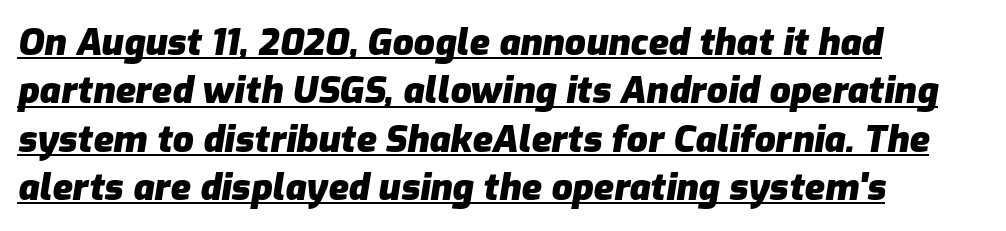
Q: Is the text bold? A: Yes.
Q: Is the text italic (slanted)? A: Yes, it leans right by about 9 degrees.
Q: Is the text underlined? A: Yes.
Q: How is the paragraph aligned? A: Left-aligned.
Q: Is the spacing between letters normal or unusually wide? A: Normal.
Q: Is the spacing between lines tight, normal or loose? A: Normal.
Q: Width (condensed, normal, or wide)? A: Normal.
Q: Stroke contrast? A: Low.
Q: x-height? A: Medium.
Q: Monospaced? A: No.
